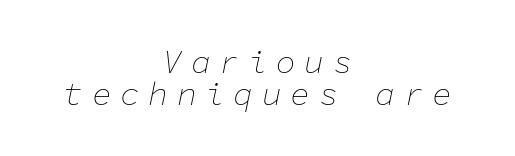
{"italic": "yes", "lean": "right", "slant_degrees": 11, "bold": "no", "weight": "thin", "width": "normal", "stroke_contrast": "low", "x_height": "medium", "monospaced": "yes", "underline": "no", "align": "center", "line_spacing": "tight", "line_spacing_ratio": 0.98, "letter_spacing": "wide", "letter_spacing_em": 0.26, "glyph_px": 33}
